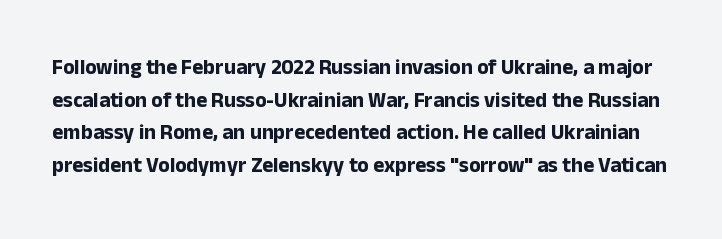
The image shows 21 px bold type, upright; set normal line spacing (1.55x), normal letter spacing, not underlined.
